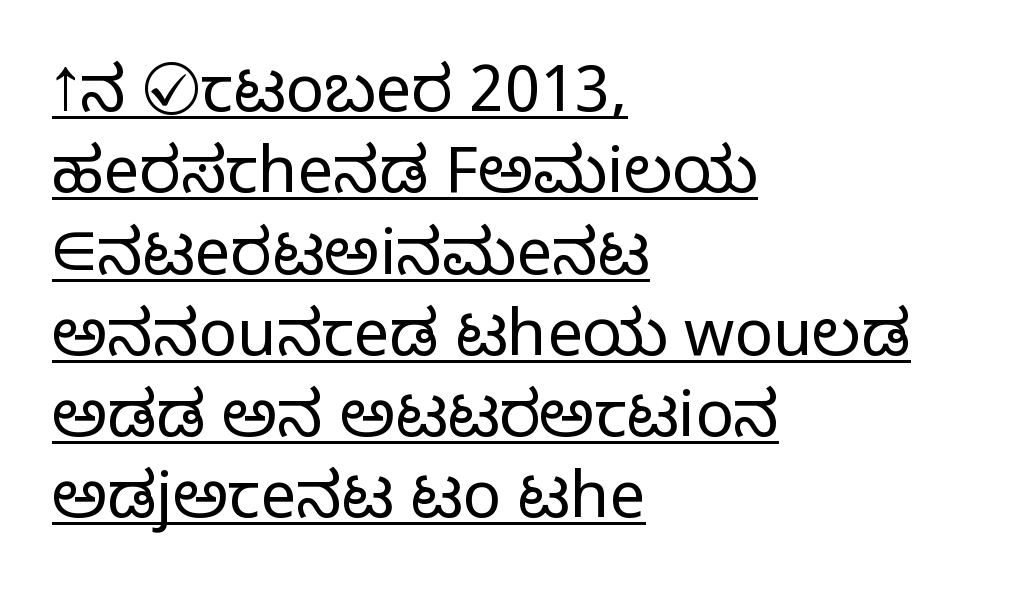
The image shows 64 px light sans-serif type, upright; set left-aligned, normal line spacing (1.27x), normal letter spacing, underlined; low stroke contrast and a medium x-height.
